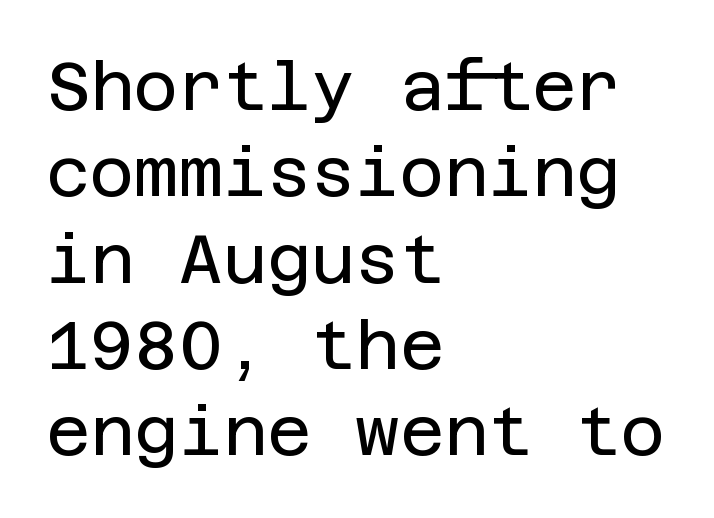
The image shows 68 px regular-weight sans-serif type, upright; set left-aligned, normal line spacing (1.27x), normal letter spacing, not underlined; low stroke contrast and a large x-height.
